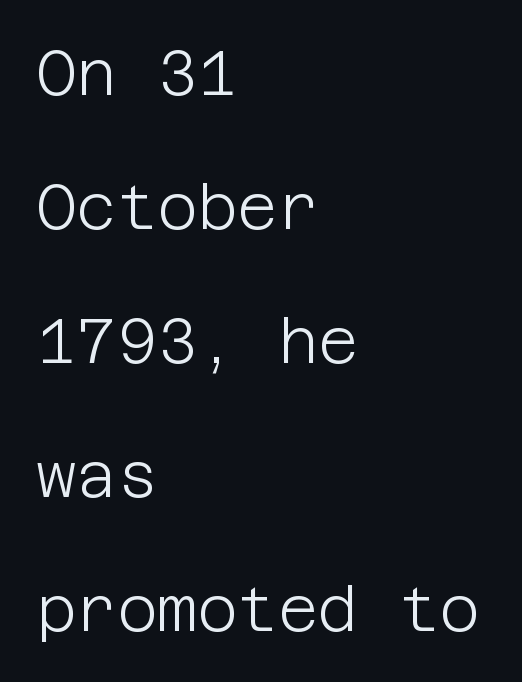
Q: Is the text bold? A: No.
Q: Is the text italic (slanted)? A: No, it is upright.
Q: Is the typeface a serif or a sans-serif typeface? A: Sans-serif.
Q: Is the text underlined? A: No.
Q: How is the paragraph aligned? A: Left-aligned.
Q: Is the spacing between letters normal or unusually wide? A: Normal.
Q: Is the spacing between lines tight, normal or loose? A: Loose.
Q: Width (condensed, normal, or wide)? A: Normal.
Q: Stroke contrast? A: Low.
Q: x-height? A: Large.
